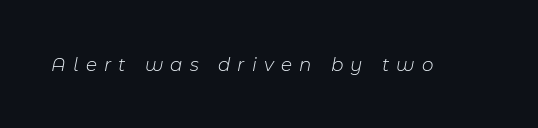
{"italic": "yes", "lean": "right", "slant_degrees": 11, "bold": "no", "underline": "no", "letter_spacing": "wide", "letter_spacing_em": 0.36, "glyph_px": 20}
